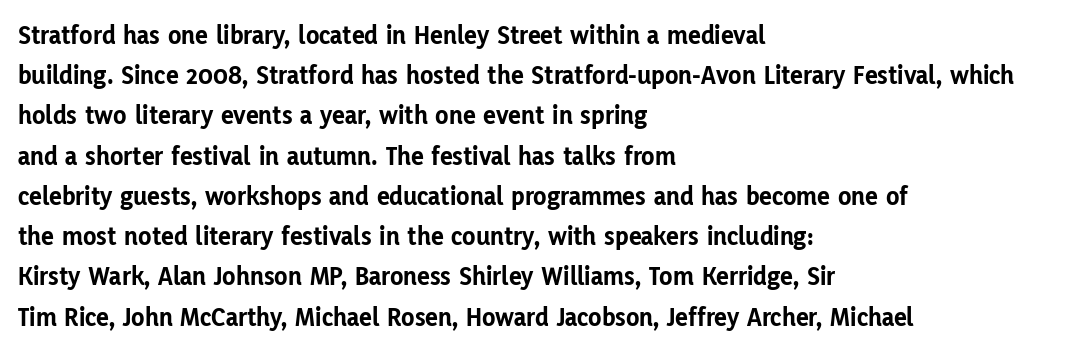
The rag falls on the right side of this text block. The axis of the letterforms is exactly vertical. Descender tails drop into unmarked territory. Inter-character spacing is left at the font's built-in metrics. Heavy, bold letterforms.
